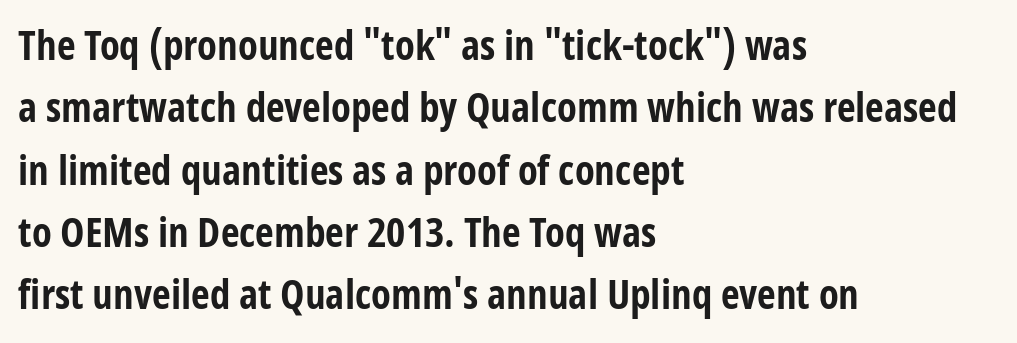
{"serif": "no", "italic": "no", "bold": "yes", "weight": "bold", "width": "condensed", "stroke_contrast": "low", "x_height": "medium", "monospaced": "no", "underline": "no", "align": "left", "line_spacing": "normal", "line_spacing_ratio": 1.52, "letter_spacing": "normal", "letter_spacing_em": 0.0, "glyph_px": 41}
